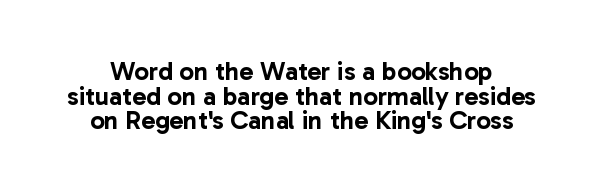
Q: Is the text italic (slanted)? A: No, it is upright.
Q: Is the text underlined? A: No.
Q: Is the spacing between letters normal or unusually wide? A: Normal.
Q: Is the spacing between lines tight, normal or loose? A: Tight.
